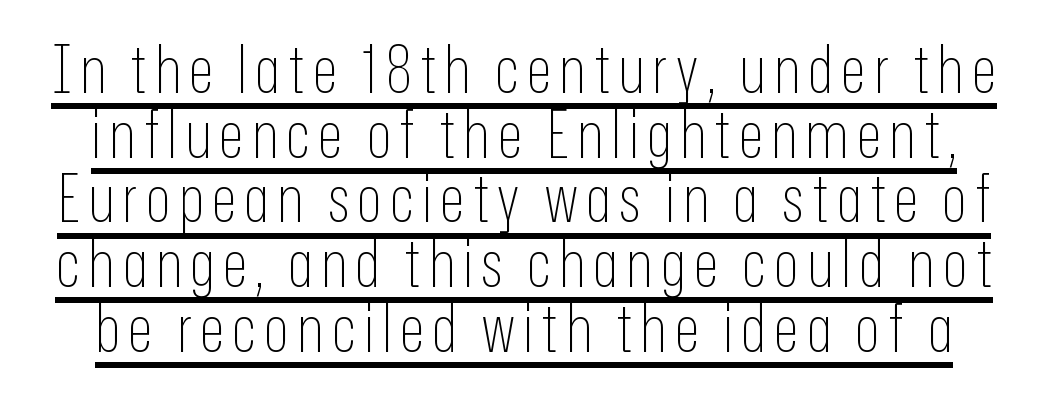
Emphasis is given by a line drawn under the lettering. Rendered with straight, roman letterforms. Rows of type sit shoulder to shoulder in the vertical direction. A sans-serif font was chosen for this passage. A light-to-regular cut is what we see here. Note the varied advance widths — an 'i' is clearly narrower than an 'm'.
